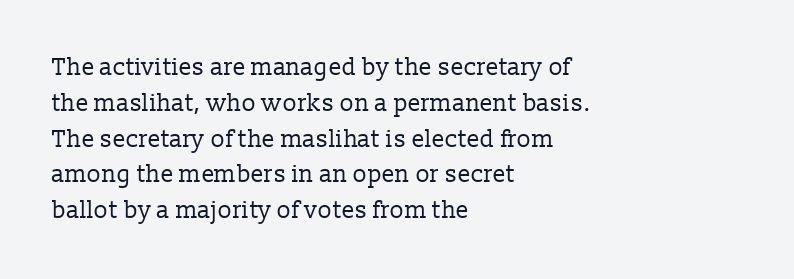
Q: Is the text bold? A: No.
Q: Is the text italic (slanted)? A: No, it is upright.
Q: Is the text underlined? A: No.
Q: How is the paragraph aligned? A: Left-aligned.
Q: Is the spacing between letters normal or unusually wide? A: Normal.
Q: Is the spacing between lines tight, normal or loose? A: Normal.
